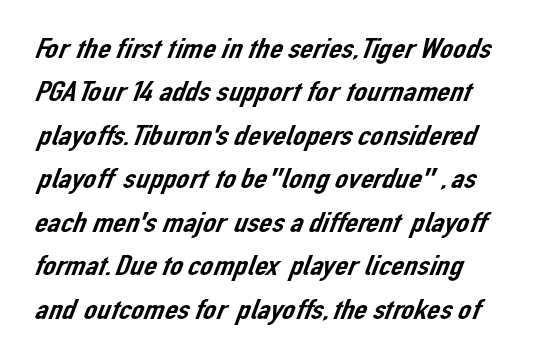
Normally led — the rows are evenly, conventionally spaced. Short note: letters normally spaced. A bare baseline throughout the passage. The face used here is proportionally spaced, like ordinary book or web type. The typesetter chose a ragged-right arrangement here. Font category for this specimen: sans-serif.
